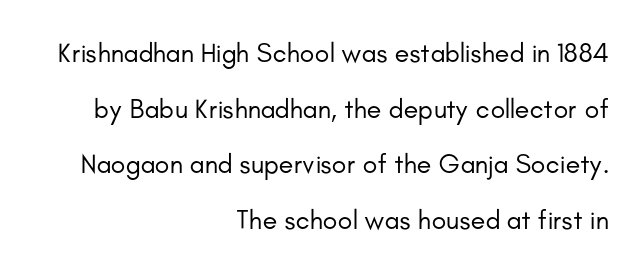
Q: Is the text bold? A: No.
Q: Is the text italic (slanted)? A: No, it is upright.
Q: Is the text underlined? A: No.
Q: How is the paragraph aligned? A: Right-aligned.
Q: Is the spacing between letters normal or unusually wide? A: Normal.
Q: Is the spacing between lines tight, normal or loose? A: Loose.
